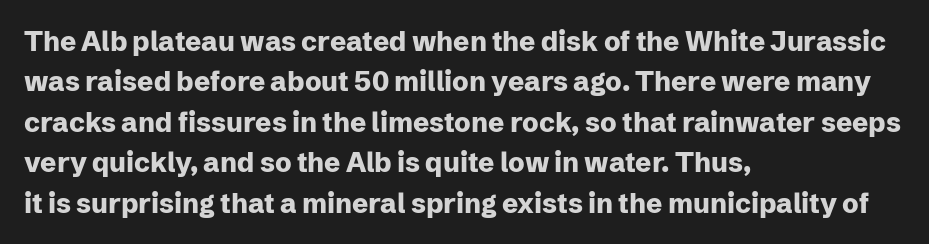
Look at the tracking — it's just the regular setting, nothing added. A classic flush-left, rag-right setting is used for this passage. Lines of text with bare space underneath. The font's upright variant was chosen for this text.
